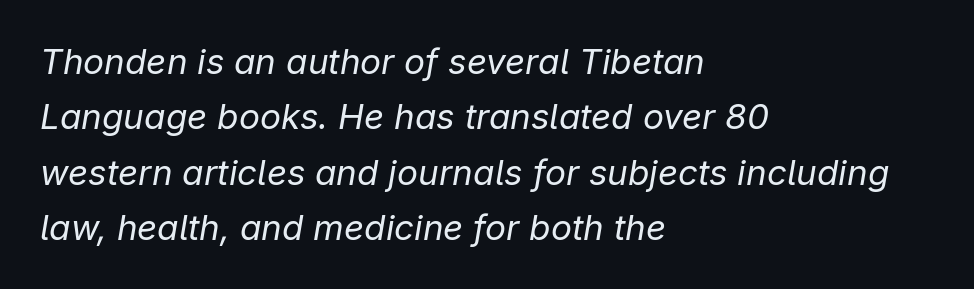
The image shows 35 px regular-weight type, italic (leaning right); set left-aligned, normal line spacing (1.58x), normal letter spacing, not underlined; low stroke contrast and a medium x-height.
